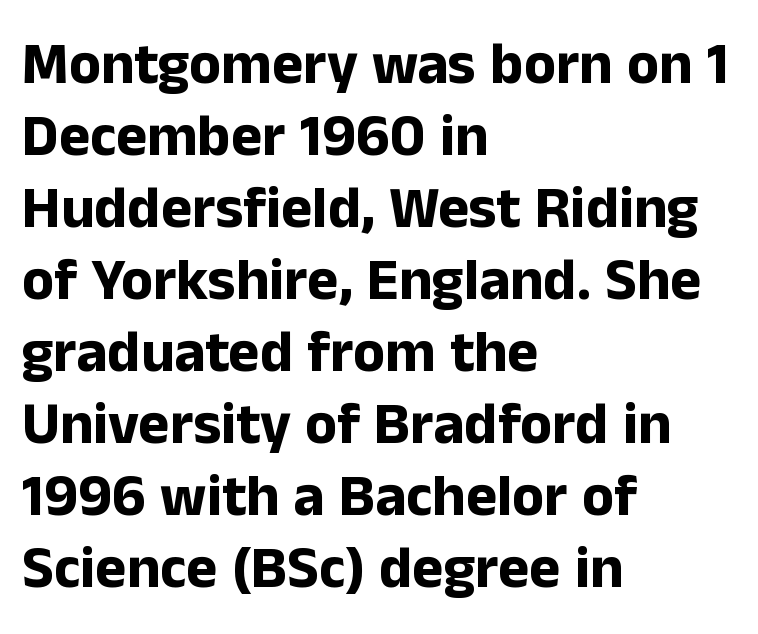
{"serif": "no", "italic": "no", "bold": "yes", "weight": "bold", "width": "normal", "stroke_contrast": "low", "x_height": "medium", "monospaced": "no", "underline": "no", "align": "left", "line_spacing_ratio": 1.22, "letter_spacing": "normal", "letter_spacing_em": 0.0, "glyph_px": 59}
